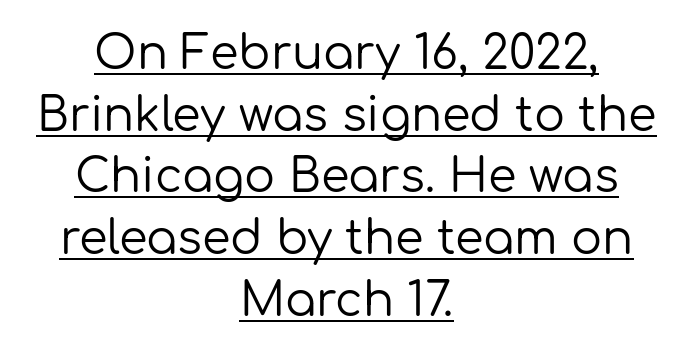
Q: Is the text bold? A: No.
Q: Is the text italic (slanted)? A: No, it is upright.
Q: Is the typeface a serif or a sans-serif typeface? A: Sans-serif.
Q: Is the text underlined? A: Yes.
Q: How is the paragraph aligned? A: Centered.
Q: Is the spacing between letters normal or unusually wide? A: Normal.
Q: Is the spacing between lines tight, normal or loose? A: Normal.
Q: Width (condensed, normal, or wide)? A: Normal.
Q: Stroke contrast? A: Low.
Q: x-height? A: Medium.
Q: Monospaced? A: No.
